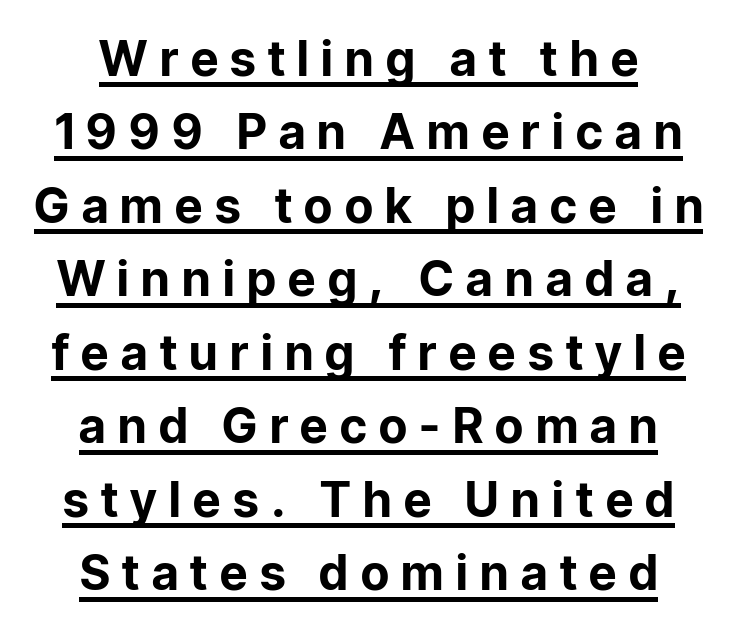
Q: Is the text bold? A: Yes.
Q: Is the text italic (slanted)? A: No, it is upright.
Q: Is the typeface a serif or a sans-serif typeface? A: Sans-serif.
Q: Is the text underlined? A: Yes.
Q: Is the spacing between letters normal or unusually wide? A: Unusually wide.
Q: Is the spacing between lines tight, normal or loose? A: Normal.
Q: Width (condensed, normal, or wide)? A: Normal.
Q: Stroke contrast? A: Low.
Q: x-height? A: Medium.
Q: Monospaced? A: No.
